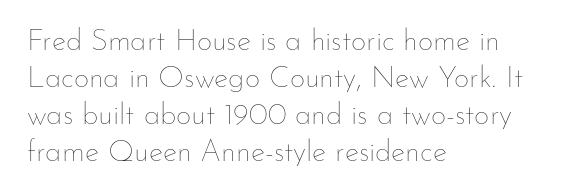
The image shows 30 px thin type, upright; set left-aligned, line spacing 1.23x, normal letter spacing, not underlined; low stroke contrast and a small x-height.
